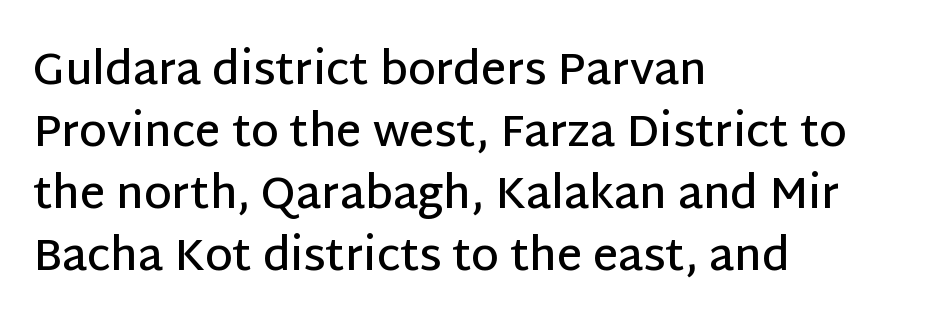
The strokes are fattened partway — semibold, not bold. Do the characters align in a grid? No, the font is proportional. Just letters on the line, the space beneath them empty. One glance says typical: line gaps are just what's usual.
